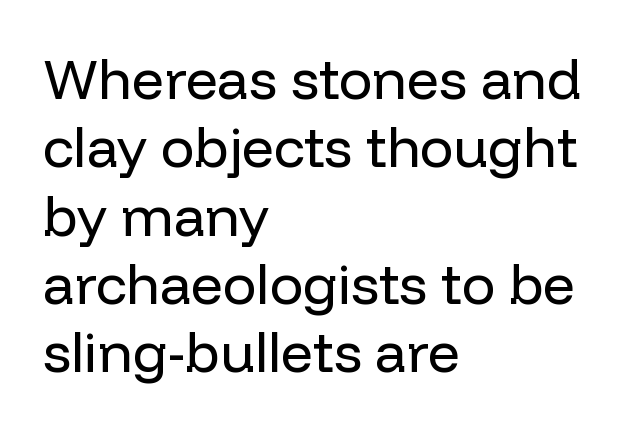
{"serif": "no", "italic": "no", "bold": "no", "weight": "regular", "width": "normal", "stroke_contrast": "low", "x_height": "medium", "monospaced": "no", "underline": "no", "align": "left", "line_spacing_ratio": 1.22, "letter_spacing": "normal", "letter_spacing_em": 0.0, "glyph_px": 56}
